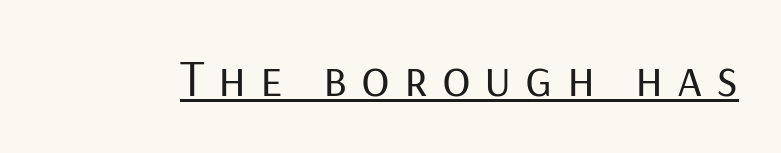
The gaps between neighbouring characters are conspicuously large. The glyphs are accompanied by a horizontal stroke just below them. This is sans-serif lettering, the kind often seen on screens and signage. The typeface has the unassuming heft of standard copy or less. Each letter keeps its own natural width here, so spacing adapts to shape. If you drew a line through each stem, it would be perfectly vertical.
